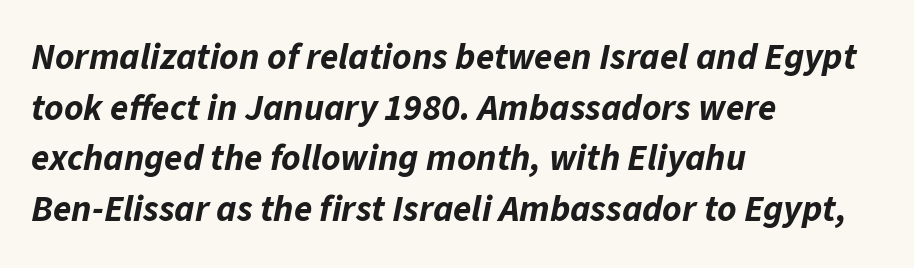
Q: Is the text bold? A: Yes.
Q: Is the text italic (slanted)? A: Yes, it leans right by about 11 degrees.
Q: Is the text underlined? A: No.
Q: How is the paragraph aligned? A: Left-aligned.
Q: Is the spacing between letters normal or unusually wide? A: Normal.
Q: Is the spacing between lines tight, normal or loose? A: Normal.
Q: Width (condensed, normal, or wide)? A: Normal.
Q: Stroke contrast? A: Low.
Q: x-height? A: Medium.
Q: Monospaced? A: No.
